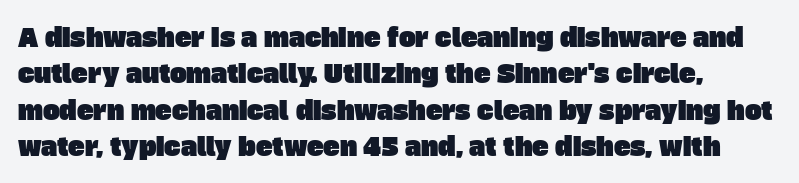
{"underline": "no", "align": "left", "line_spacing": "normal", "line_spacing_ratio": 1.46, "letter_spacing": "normal", "letter_spacing_em": 0.0, "glyph_px": 25}
